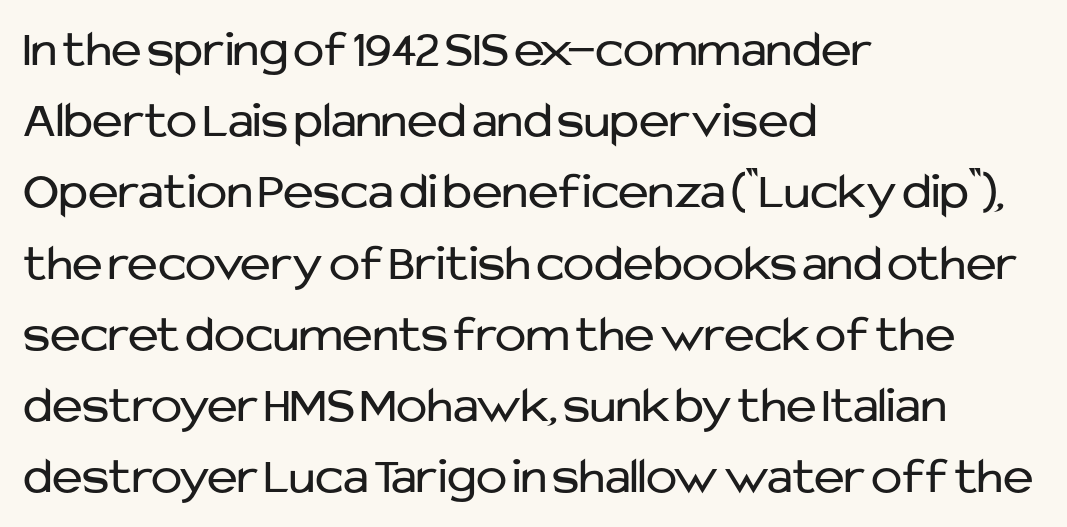
The image shows 52 px regular-weight sans-serif type, upright; set left-aligned, normal line spacing (1.37x), normal letter spacing, not underlined; low stroke contrast and a medium x-height.
